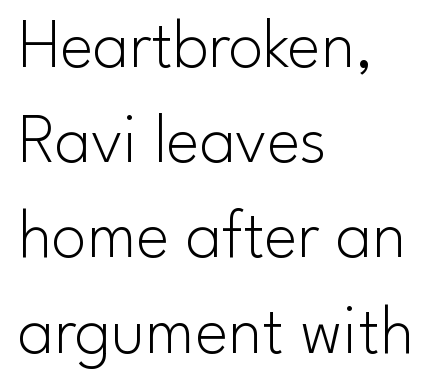
Q: Is the text bold? A: No.
Q: Is the text italic (slanted)? A: No, it is upright.
Q: Is the typeface a serif or a sans-serif typeface? A: Sans-serif.
Q: Is the text underlined? A: No.
Q: How is the paragraph aligned? A: Left-aligned.
Q: Is the spacing between letters normal or unusually wide? A: Normal.
Q: Is the spacing between lines tight, normal or loose? A: Normal.
Q: Width (condensed, normal, or wide)? A: Normal.
Q: Stroke contrast? A: Low.
Q: x-height? A: Small.
Q: Monospaced? A: No.
